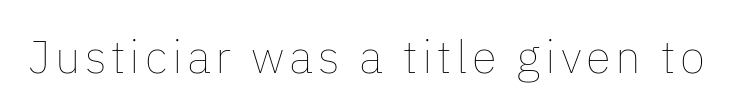
This rendering features lettering with no underline. Is this a fixed-width face? No — the glyphs have proportional, varying widths. Vertical stems look standard width or narrower in stroke. Tall strokes in this sample are plumb rather than angled.
